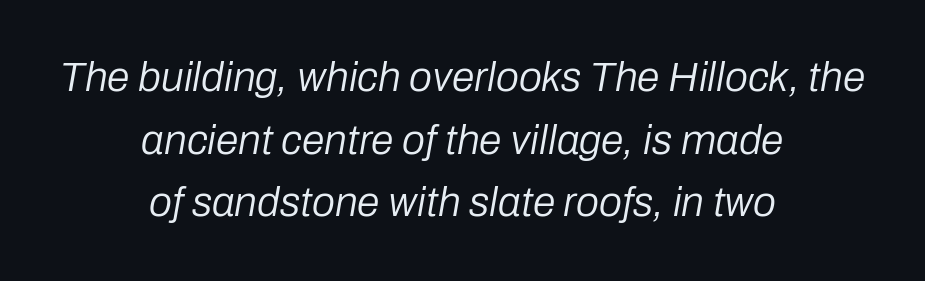
The image shows 41 px regular-weight type, italic (leaning right); set centered, normal line spacing (1.53x), normal letter spacing, not underlined; low stroke contrast and a medium x-height.
